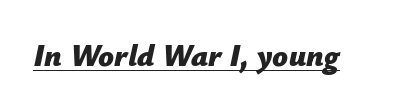
{"italic": "yes", "lean": "right", "slant_degrees": 12, "bold": "yes", "weight": "bold", "width": "normal", "stroke_contrast": "low", "x_height": "medium", "monospaced": "no", "underline": "yes", "letter_spacing": "normal", "letter_spacing_em": 0.0, "glyph_px": 31}
